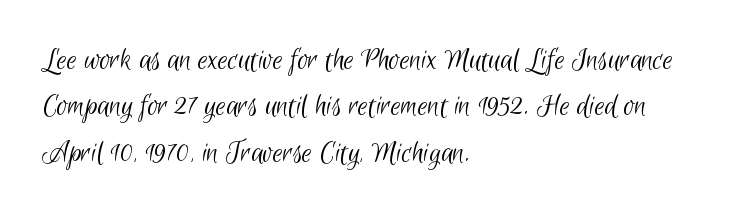
The image shows 32 px light, condensed sans-serif type; set left-aligned, normal line spacing (1.45x), normal letter spacing, not underlined; low stroke contrast and a small x-height.
